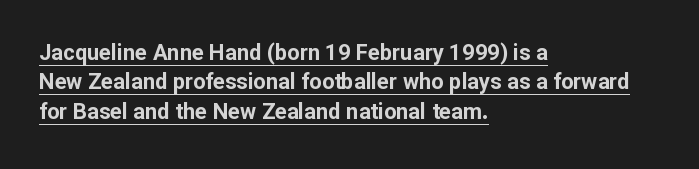
Leftover space on each line is placed entirely after the last word. Tracking value appears to be zero — textbook default spacing. A baseline rule has been typeset under these characters. Stroke thickness is high; the sample reads as a true bold. You can tell it's not italic because the verticals are truly vertical.
